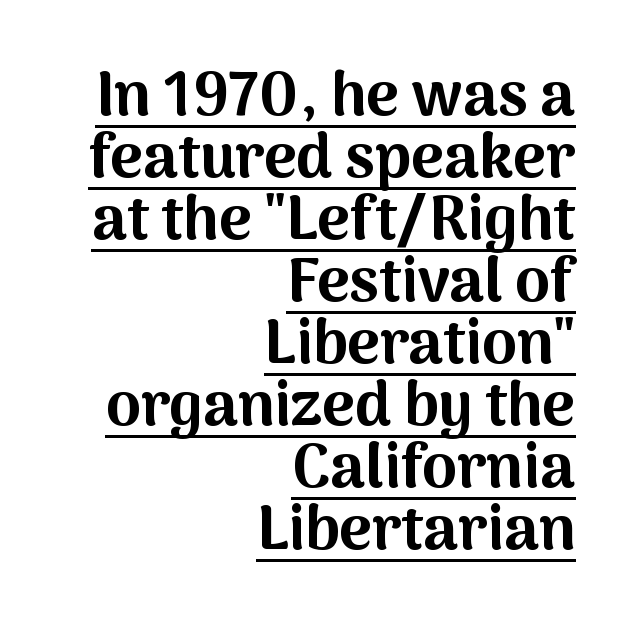
Q: Is the text bold? A: Yes.
Q: Is the text italic (slanted)? A: No, it is upright.
Q: Is the typeface a serif or a sans-serif typeface? A: Sans-serif.
Q: Is the text underlined? A: Yes.
Q: How is the paragraph aligned? A: Right-aligned.
Q: Is the spacing between letters normal or unusually wide? A: Normal.
Q: Is the spacing between lines tight, normal or loose? A: Tight.
Q: Width (condensed, normal, or wide)? A: Normal.
Q: Stroke contrast? A: Medium.
Q: x-height? A: Medium.
Q: Monospaced? A: No.
